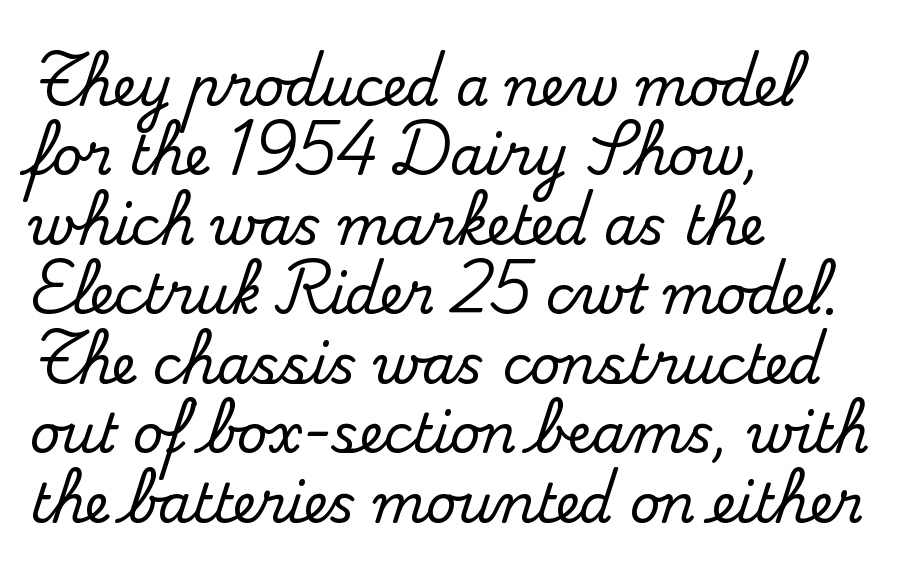
Q: Is the text italic (slanted)? A: Yes.
Q: Is the text underlined? A: No.
Q: How is the paragraph aligned? A: Left-aligned.
Q: Is the spacing between letters normal or unusually wide? A: Normal.
Q: Is the spacing between lines tight, normal or loose? A: Normal.
Q: Width (condensed, normal, or wide)? A: Normal.
Q: Stroke contrast? A: Medium.
Q: x-height? A: Small.
Q: Monospaced? A: No.
